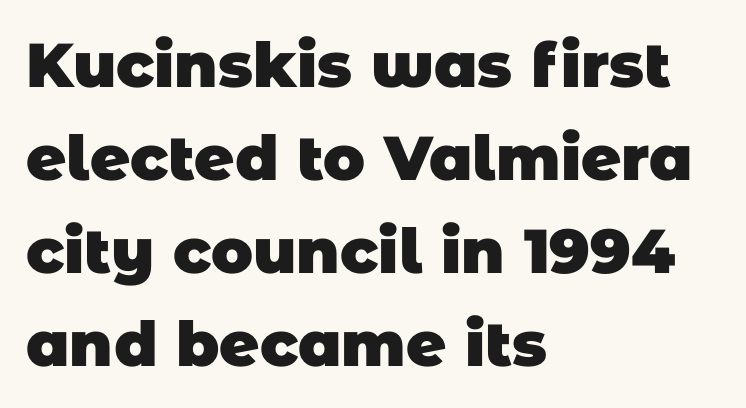
Q: Is the text bold? A: Yes.
Q: Is the typeface a serif or a sans-serif typeface? A: Sans-serif.
Q: Is the text underlined? A: No.
Q: How is the paragraph aligned? A: Left-aligned.
Q: Is the spacing between letters normal or unusually wide? A: Normal.
Q: Is the spacing between lines tight, normal or loose? A: Normal.
Q: Width (condensed, normal, or wide)? A: Normal.
Q: Stroke contrast? A: Low.
Q: x-height? A: Large.
Q: Monospaced? A: No.
